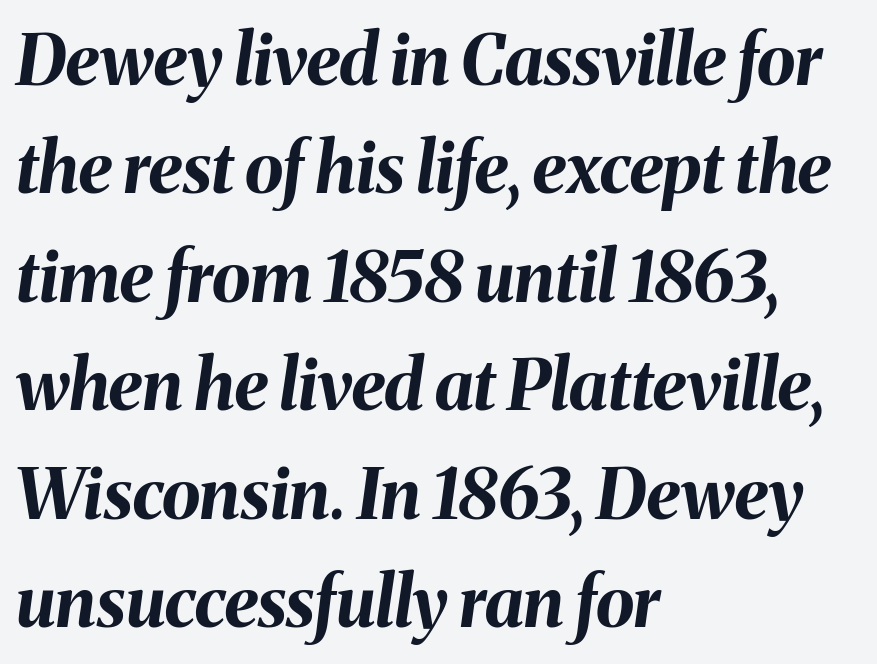
{"italic": "yes", "lean": "right", "slant_degrees": 8, "bold": "yes", "weight": "bold", "width": "normal", "stroke_contrast": "medium", "x_height": "medium", "monospaced": "no", "underline": "no", "align": "left", "line_spacing": "normal", "line_spacing_ratio": 1.55, "letter_spacing": "normal", "letter_spacing_em": 0.0, "glyph_px": 70}
